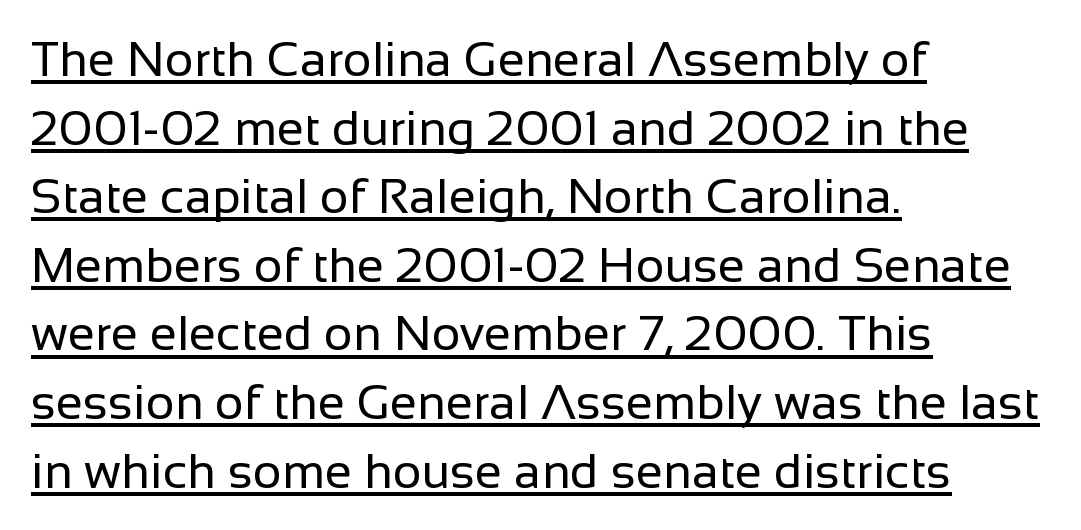
This is the regular roman posture of the typeface. You can tell from the bare stems that sans-serif type was used. A typesetter would call this leading conventional body-copy spacing. One-word summary of the alignment: left. The lettering is marked with a stroke running underneath it.
